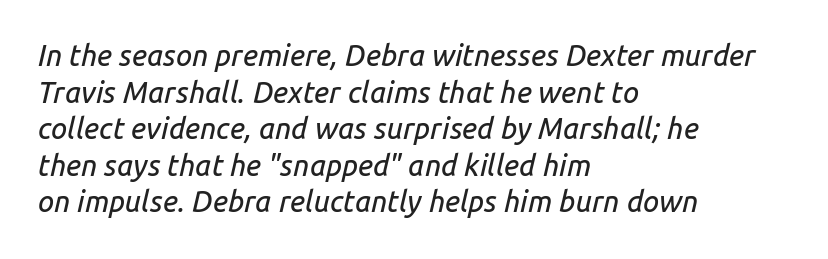
The typography opts for an oblique posture over an upright one. Here the glyphs are tracked normally, forming tight word shapes. Is there much room between lines? A standard amount, neither cramped nor airy. Here the designer chose a conventional face with non-uniform glyph widths. Is the block centered? No — it sits flush against the left margin.
